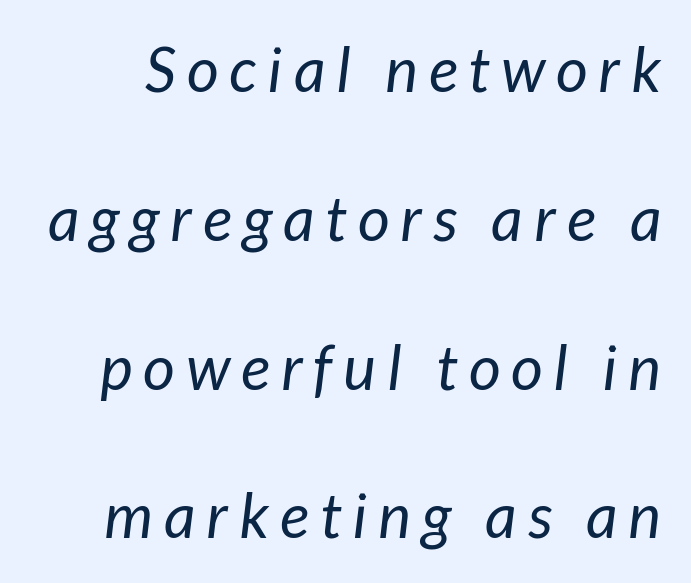
Is the stroke heavy? The answer is a plain regular-or-lighter. This rendering features lettering with no underline. Proportional: the letters do not fall into vertical columns. Reading down the column, the eye jumps a long way to each next line.
